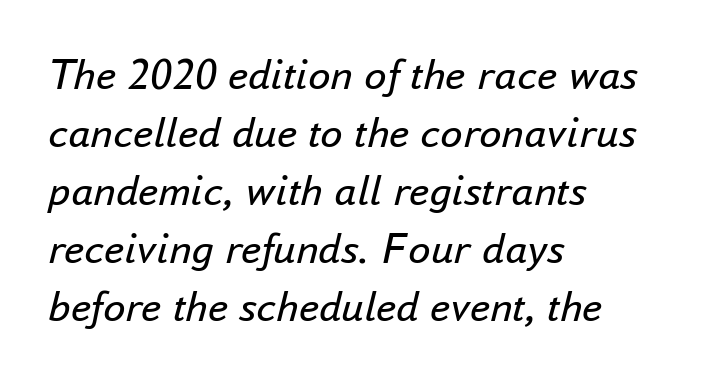
Q: Is the text bold? A: No.
Q: Is the text italic (slanted)? A: Yes, it leans right by about 16 degrees.
Q: Is the text underlined? A: No.
Q: How is the paragraph aligned? A: Left-aligned.
Q: Is the spacing between letters normal or unusually wide? A: Normal.
Q: Is the spacing between lines tight, normal or loose? A: Normal.
Q: Width (condensed, normal, or wide)? A: Normal.
Q: Stroke contrast? A: Low.
Q: x-height? A: Small.
Q: Monospaced? A: No.
